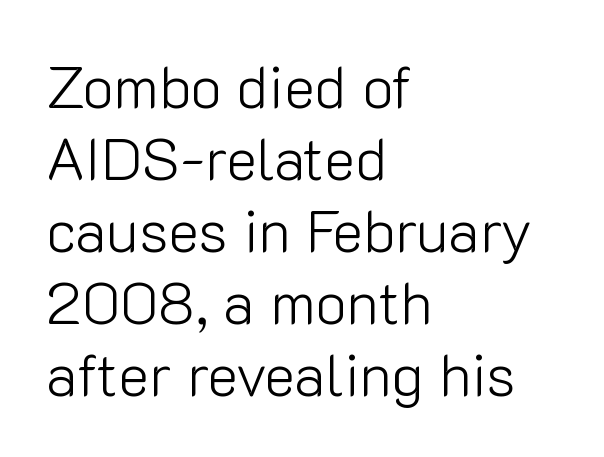
Heaviness? Minimal to ordinary, like unemphasized prose. The rendering anchors every line to the left-hand side. Is there any slant? The stems are plumb. Descenders hang freely into open space. Observe the absence of serifs on each vertical stroke in this sample. The passage shown is typed in a proportional face where columns would drift.
